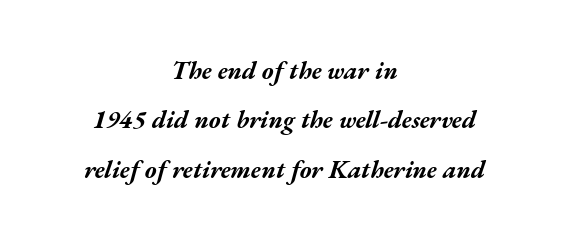
{"italic": "yes", "lean": "right", "slant_degrees": 17, "bold": "yes", "underline": "no", "align": "center", "line_spacing": "loose", "line_spacing_ratio": 1.98, "letter_spacing": "normal", "letter_spacing_em": 0.0, "glyph_px": 25}
